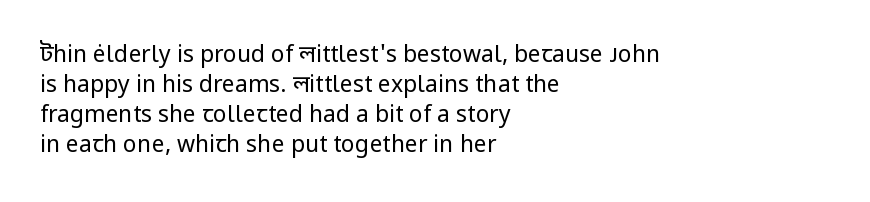
The image shows 23 px text type, upright; set left-aligned, normal line spacing (1.3x), normal letter spacing, not underlined.
